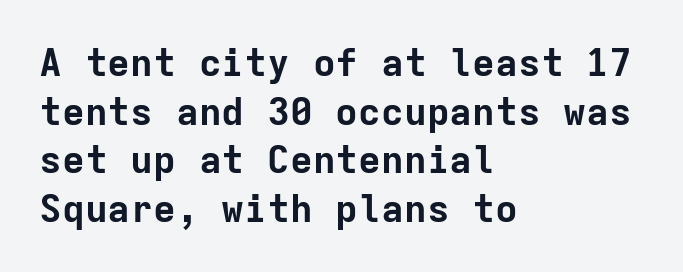
The image shows 38 px bold sans-serif type, upright, monospaced; set left-aligned, normal line spacing (1.28x), normal letter spacing, not underlined; low stroke contrast and a medium x-height.
